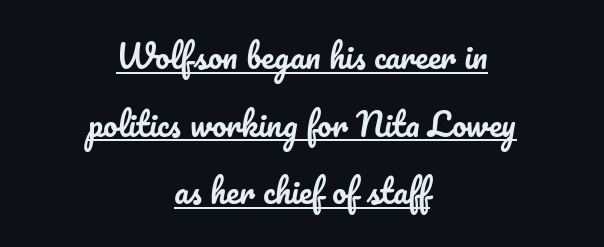
The image shows 32 px text type; set centered, loose line spacing (2.11x), normal letter spacing, underlined; low stroke contrast and a small x-height.
